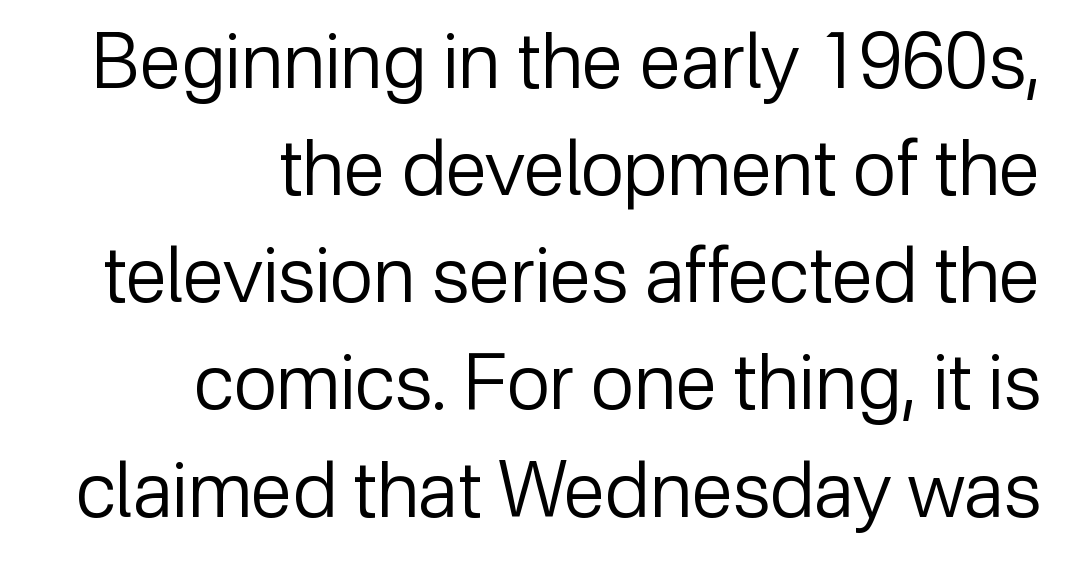
Each new line begins a customary step beneath the previous one. Bare-footed words on every line. The face looks like a standard text weight, possibly lighter. Is the block centered? No — it sits flush against the right margin.
